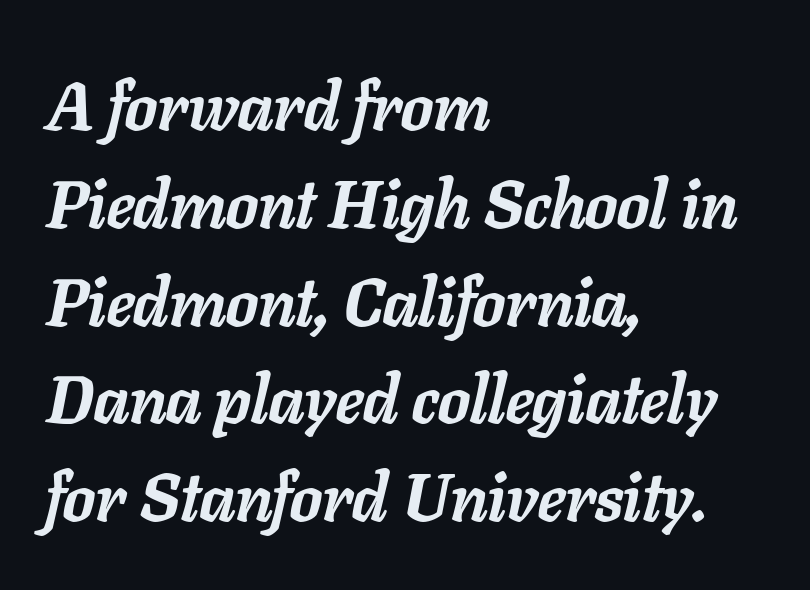
Underline: absent. Do the characters align in a grid? No, the font is proportional. Nothing unusual about the tracking: characters are spaced as the font intends. Weight check: bold — yes, fully.
